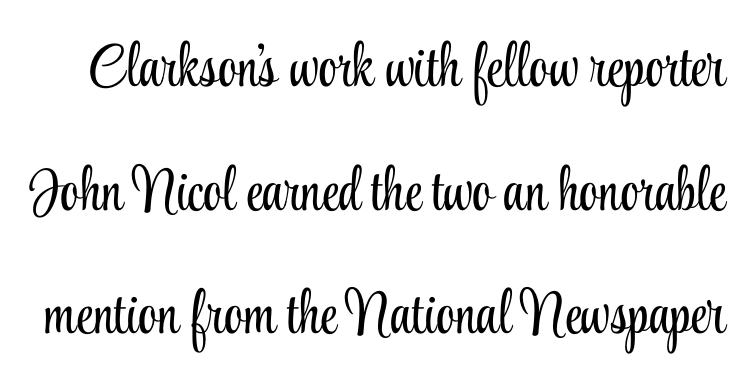
In terms of leading, this rendering errs on the spacious side. You can tell from the footed stems that serif type was used. You could not count columns in this text — the font is proportionally spaced. There is no visible air inserted between adjacent glyphs.
